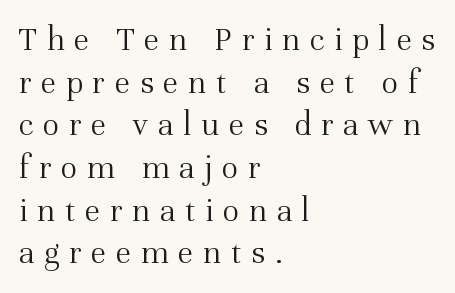
Compared with a typical body face, this is equally light or lighter still. Little horizontal feet cap the strokes, marking this as serif type. This rendering features lettering with no underline. These lines have a slow, spaced-out rhythm from letter to letter. Character widths vary here, with narrow letters taking less room than wide ones. Is there any slant? The stems are plumb.
